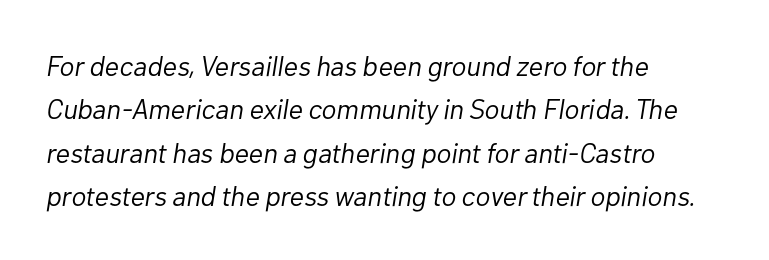
Q: Is the text bold? A: No.
Q: Is the text italic (slanted)? A: Yes, it leans right by about 10 degrees.
Q: Is the text underlined? A: No.
Q: How is the paragraph aligned? A: Left-aligned.
Q: Is the spacing between letters normal or unusually wide? A: Normal.
Q: Is the spacing between lines tight, normal or loose? A: Normal.
Q: Width (condensed, normal, or wide)? A: Normal.
Q: Stroke contrast? A: Low.
Q: x-height? A: Medium.
Q: Monospaced? A: No.
